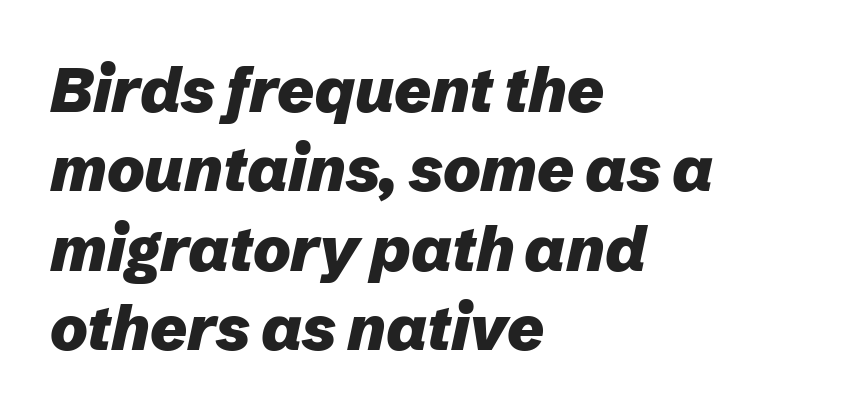
{"italic": "yes", "lean": "right", "slant_degrees": 12, "bold": "yes", "weight": "heavy", "width": "normal", "stroke_contrast": "low", "x_height": "medium", "monospaced": "no", "underline": "no", "align": "left", "line_spacing": "normal", "line_spacing_ratio": 1.26, "letter_spacing": "normal", "letter_spacing_em": 0.0, "glyph_px": 63}
